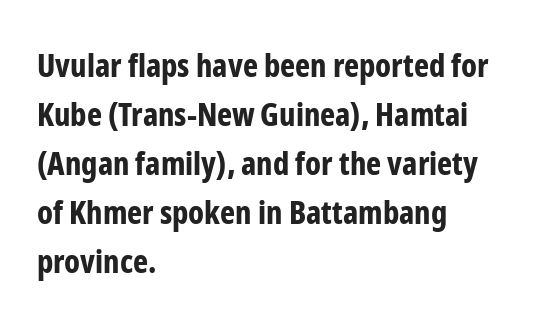
The rendering shows plain stroke endings on the letterforms — a sans-serif design. Each row of text sits above clean, open space. You'd pick this weight for a headline — it's a proper bold. Posture: vertical. Typeset ragged right — the left edge is the straight one. The passage shown is typed in a proportional face where columns would drift.
